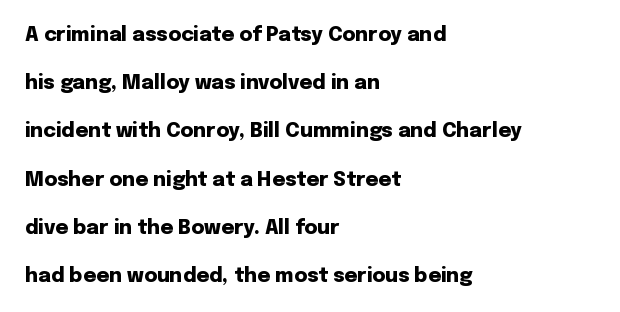
Where is the straight margin? On the left. Just letters on the line, the space beneath them empty. The block of text is sparse from top to bottom, with ample space between rows. Stroke thickness is high; the sample reads as a true bold.
